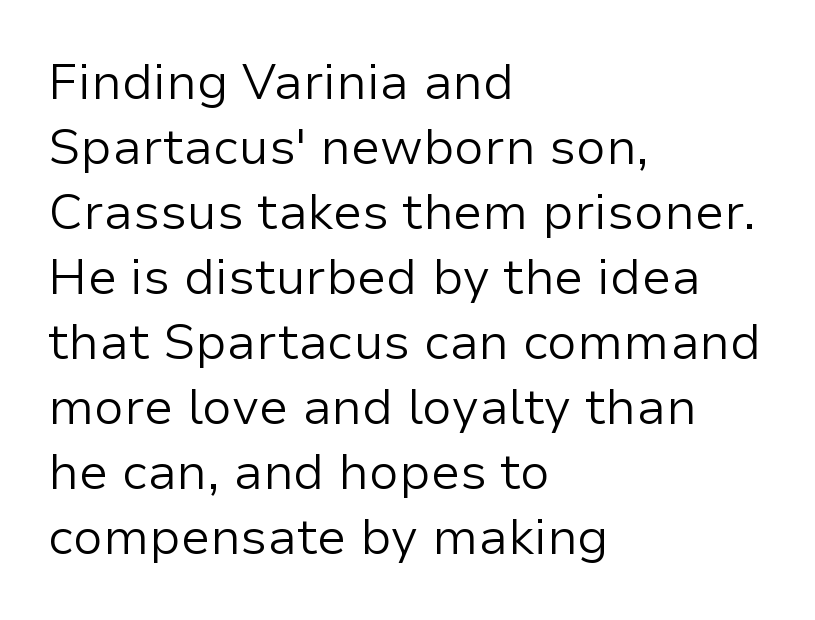
Q: Is the text bold? A: No.
Q: Is the text italic (slanted)? A: No, it is upright.
Q: Is the typeface a serif or a sans-serif typeface? A: Sans-serif.
Q: Is the text underlined? A: No.
Q: How is the paragraph aligned? A: Left-aligned.
Q: Is the spacing between letters normal or unusually wide? A: Normal.
Q: Is the spacing between lines tight, normal or loose? A: Normal.
Q: Width (condensed, normal, or wide)? A: Normal.
Q: Stroke contrast? A: Low.
Q: x-height? A: Medium.
Q: Monospaced? A: No.
